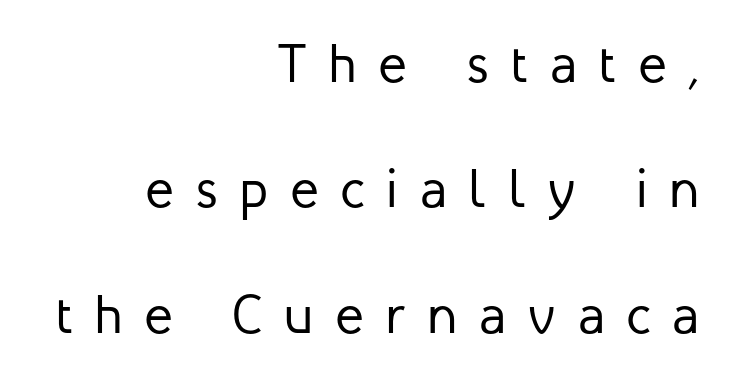
The image shows 54 px regular-weight sans-serif type, upright; set right-aligned, loose line spacing (2.32x), unusually wide letter spacing (+0.4 em), not underlined; low stroke contrast and a medium x-height.
